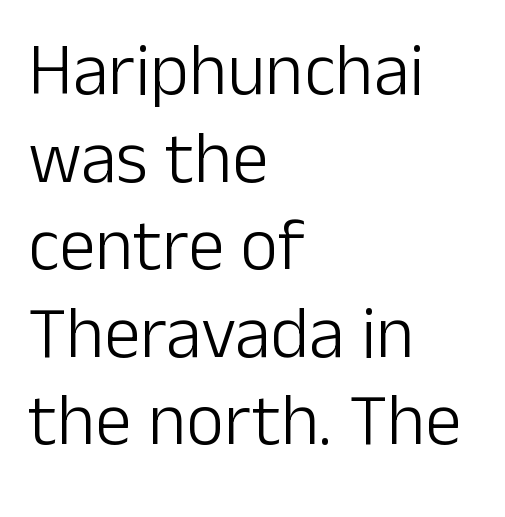
Nope, no serifs anywhere on these letters. Where is the straight margin? On the left. This sample uses an upright cut, with every glyph sitting square on the baseline. The letters advance in unequal steps, a hallmark of proportional type. Unmarked baselines from the first word to the last. The strokes carry an ordinary text weight at most.
